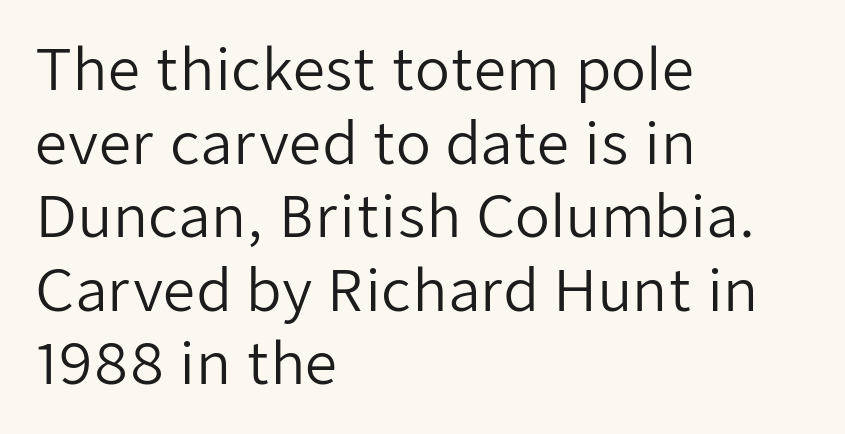
Q: Is the text bold? A: No.
Q: Is the text italic (slanted)? A: No, it is upright.
Q: Is the typeface a serif or a sans-serif typeface? A: Sans-serif.
Q: Is the text underlined? A: No.
Q: How is the paragraph aligned? A: Left-aligned.
Q: Is the spacing between letters normal or unusually wide? A: Normal.
Q: Is the spacing between lines tight, normal or loose? A: Normal.
Q: Width (condensed, normal, or wide)? A: Normal.
Q: Stroke contrast? A: Low.
Q: x-height? A: Medium.
Q: Monospaced? A: No.
